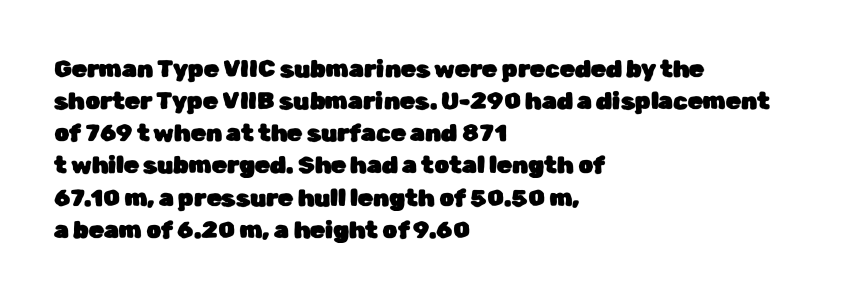
Q: Is the text italic (slanted)? A: No, it is upright.
Q: Is the text underlined? A: No.
Q: How is the paragraph aligned? A: Left-aligned.
Q: Is the spacing between letters normal or unusually wide? A: Normal.
Q: Is the spacing between lines tight, normal or loose? A: Normal.
